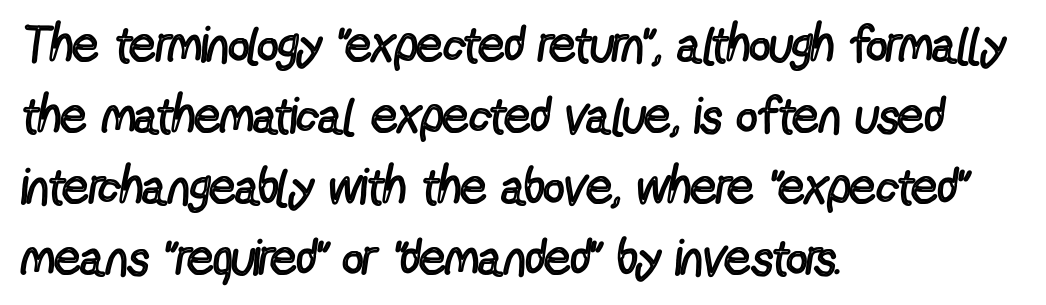
The typeface chosen for these lines omits serifs. Words appear dense and cohesive because spacing is normal. Ink coverage per letter is moderate at most. Beneath every word, the page is bare. These lines are rendered in a variable-pitch font.
